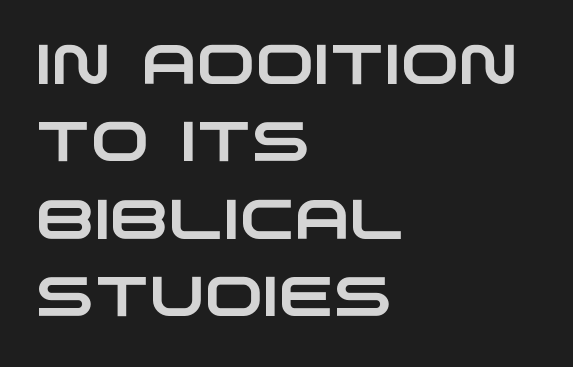
{"serif": "no", "width": "wide", "stroke_contrast": "low", "x_height": "large", "monospaced": "no", "underline": "no", "align": "left", "line_spacing": "normal", "line_spacing_ratio": 1.38, "letter_spacing": "normal", "letter_spacing_em": 0.0, "glyph_px": 56}
